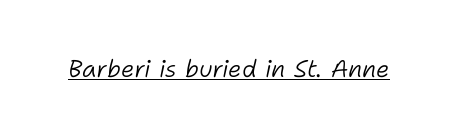
Counters stay open thanks to moderate or lighter strokes. The face used here is rendered with its standard letterfit. These characters rest on top of a visible drawn line. Style check: oblique.
